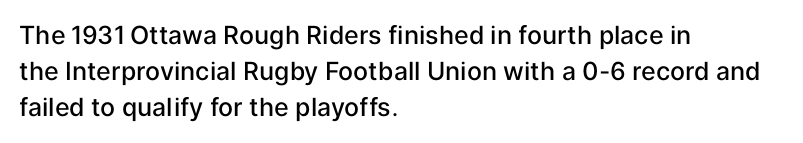
The image shows 25 px text type, upright; set left-aligned, normal line spacing (1.45x), normal letter spacing, not underlined.
